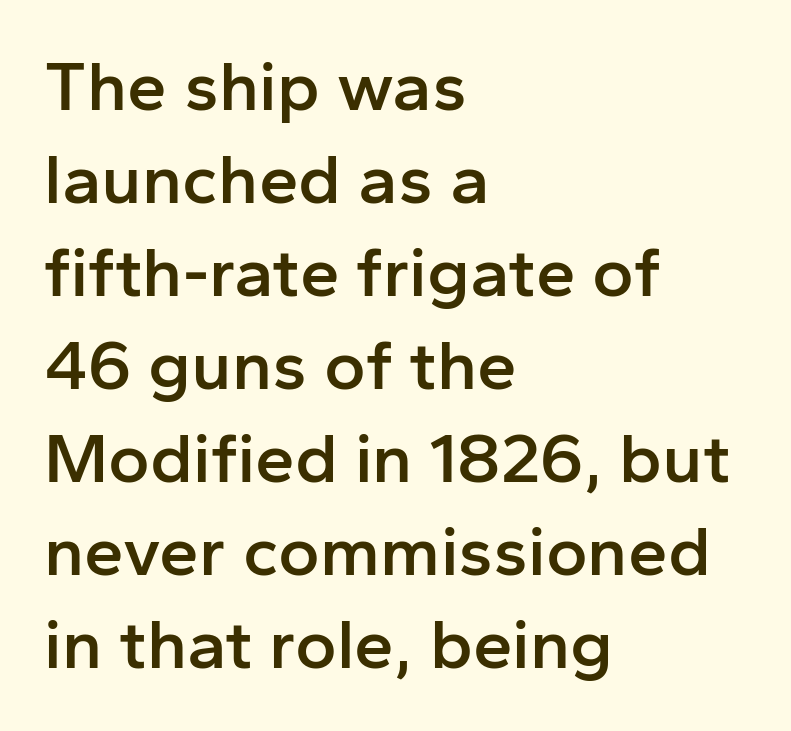
Q: Is the text bold? A: Semi-bold.
Q: Is the text italic (slanted)? A: No, it is upright.
Q: Is the typeface a serif or a sans-serif typeface? A: Sans-serif.
Q: Is the text underlined? A: No.
Q: How is the paragraph aligned? A: Left-aligned.
Q: Is the spacing between letters normal or unusually wide? A: Normal.
Q: Is the spacing between lines tight, normal or loose? A: Normal.
Q: Width (condensed, normal, or wide)? A: Normal.
Q: Stroke contrast? A: Low.
Q: x-height? A: Medium.
Q: Monospaced? A: No.
